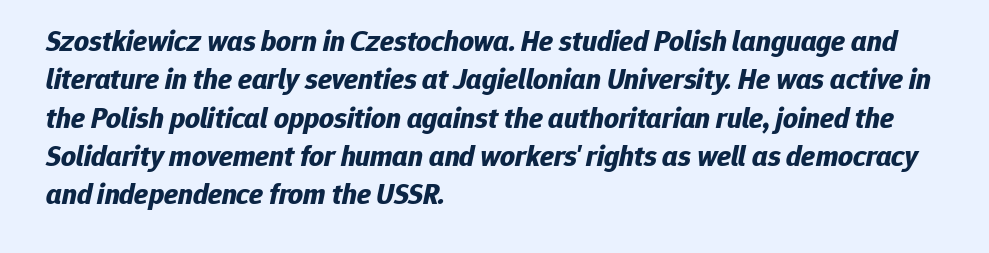
Between one letter and the next there's only the usual sliver of space. Observe the lean: these are italic letterforms. Has an underline been added? It has not. Compared with typical paragraphs, the rows here are spaced about the same. Looks like regular typesetting: each glyph gets only the width it needs.
